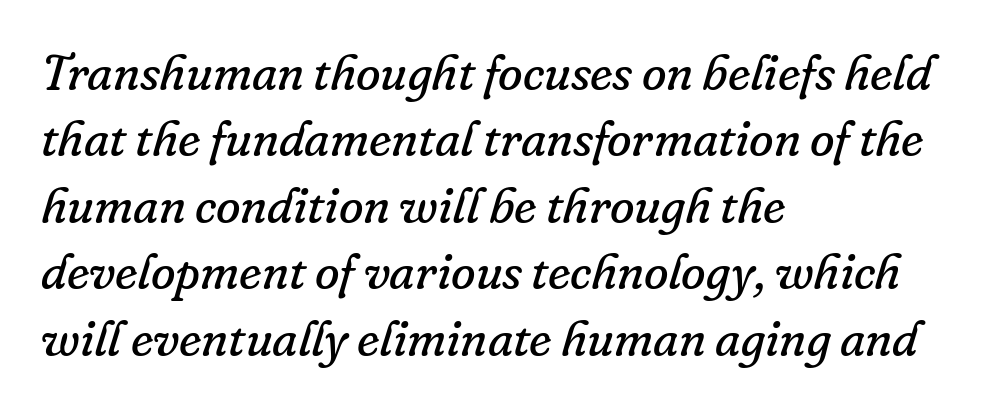
{"serif": "yes", "italic": "yes", "lean": "right", "slant_degrees": 16, "bold": "no", "weight": "regular", "width": "normal", "stroke_contrast": "low", "x_height": "small", "monospaced": "no", "underline": "no", "align": "left", "line_spacing": "normal", "line_spacing_ratio": 1.33, "letter_spacing": "normal", "letter_spacing_em": 0.0, "glyph_px": 50}
